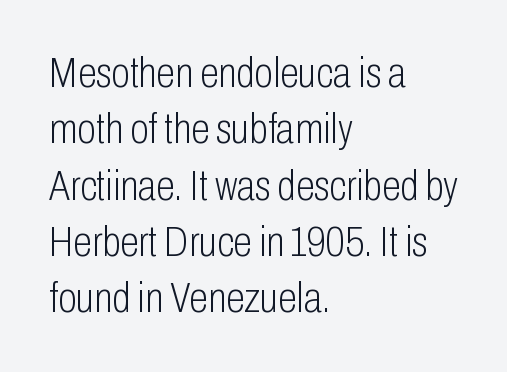
{"serif": "no", "italic": "no", "bold": "no", "weight": "light", "width": "condensed", "stroke_contrast": "low", "x_height": "medium", "monospaced": "no", "underline": "no", "align": "left", "line_spacing": "normal", "line_spacing_ratio": 1.31, "letter_spacing": "normal", "letter_spacing_em": 0.0, "glyph_px": 43}
